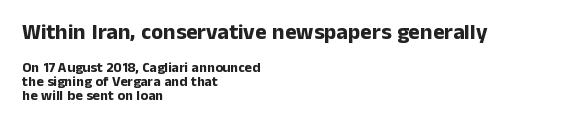
{"italic": "no", "bold": "yes", "underline": "no", "align": "left", "line_spacing": "tight", "line_spacing_ratio": 0.98, "letter_spacing": "normal", "letter_spacing_em": 0.0, "larger_block": "first", "size_ratio": 1.57, "glyph_px": 22}
